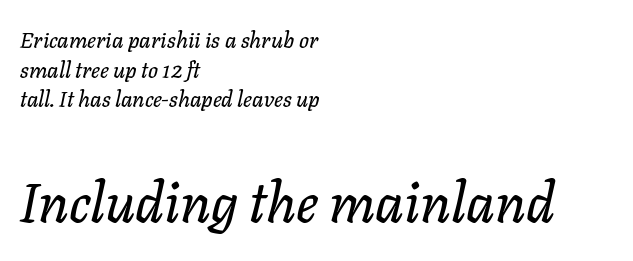
{"italic": "yes", "lean": "right", "slant_degrees": 11, "width": "normal", "stroke_contrast": "low", "x_height": "medium", "monospaced": "no", "underline": "no", "align": "left", "line_spacing": "normal", "line_spacing_ratio": 1.35, "letter_spacing": "normal", "letter_spacing_em": 0.0, "larger_block": "second", "size_ratio": 2.5, "glyph_px": 55}
